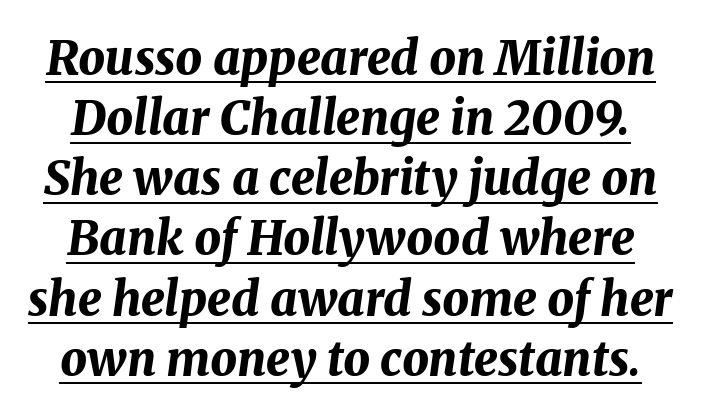
Spacing verdict: proportional, widths tailored to each character. A baseline rule has been typeset under these characters. A normal amount of white space separates one row of letters from the next. The characters look thick and weighty, a clear bold. Yep, that's italic — everything's leaning.
